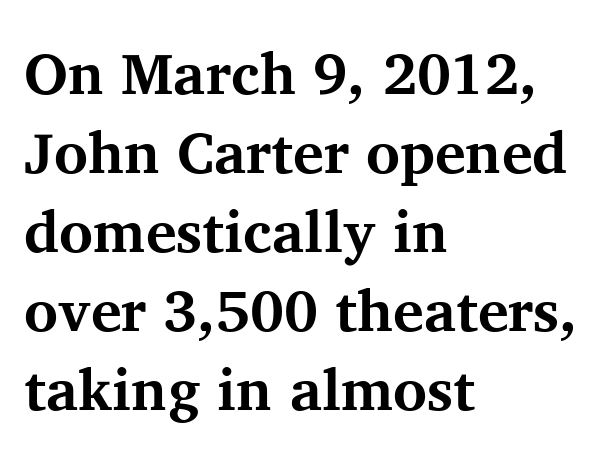
The image shows 58 px bold serif type, upright; set left-aligned, normal line spacing (1.36x), normal letter spacing, not underlined; medium stroke contrast and a medium x-height.
